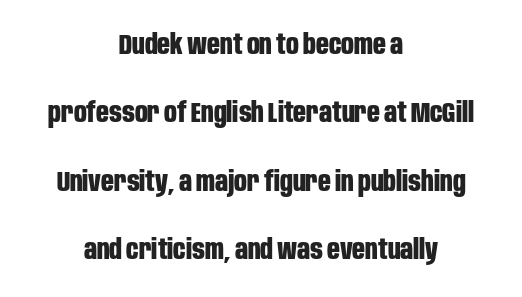
Nope, not italic — everything's standing straight. Spacing between characters is what you'd get straight out of the box. Chunky letters — that's bold for sure. Each letter keeps its own natural width here, so spacing adapts to shape. The glyphs are unaccompanied by any horizontal stroke below them.
